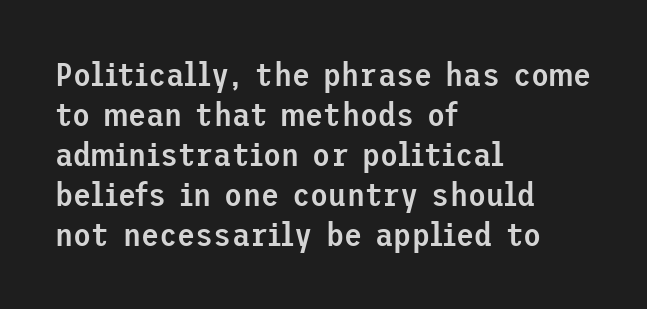
Descenders hang freely into open space. This is the regular roman posture of the typeface. Between one letter and the next there's only the usual sliver of space. Is the type bold? Partly — it's a semibold, heavier than regular but not fully bold. The passage shown is typeset with a sans-serif family.
